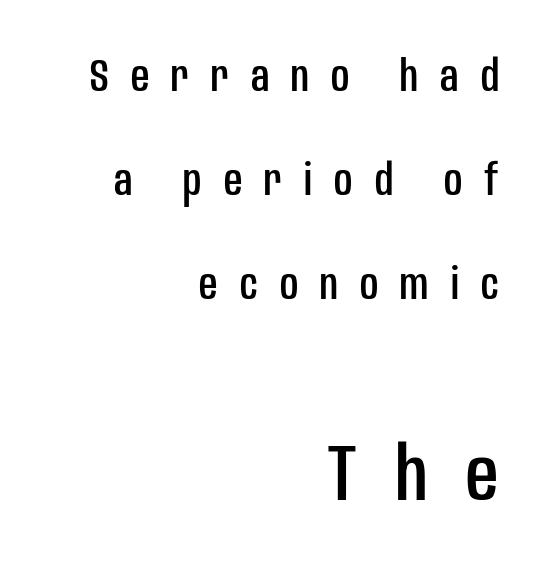
{"serif": "no", "italic": "no", "width": "condensed", "stroke_contrast": "low", "x_height": "large", "monospaced": "no", "underline": "no", "align": "right", "line_spacing": "loose", "line_spacing_ratio": 2.31, "letter_spacing": "wide", "letter_spacing_em": 0.49, "larger_block": "second", "size_ratio": 1.76, "glyph_px": 79}
